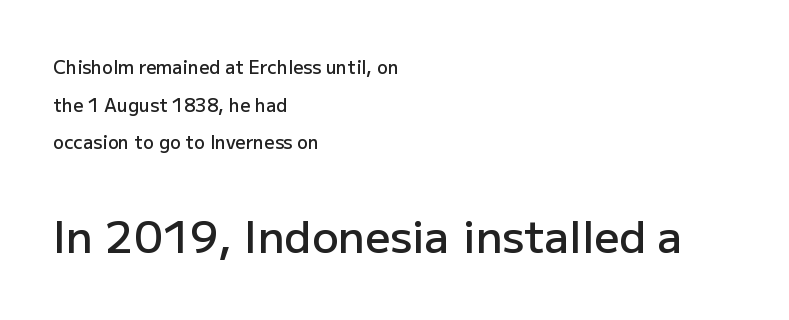
{"serif": "no", "italic": "no", "bold": "semi", "weight": "semibold", "width": "normal", "stroke_contrast": "low", "x_height": "medium", "monospaced": "no", "underline": "no", "align": "left", "line_spacing": "loose", "line_spacing_ratio": 2.09, "letter_spacing": "normal", "letter_spacing_em": 0.0, "larger_block": "second", "size_ratio": 2.44, "glyph_px": 44}
